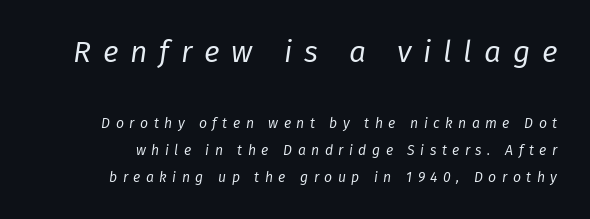
The vertical gap from one line to the next is large. This is not heavy type; no bold has been used. The text carries the slant typical of an italic or oblique font. Reading top to bottom, the characters get smaller at the block break.
